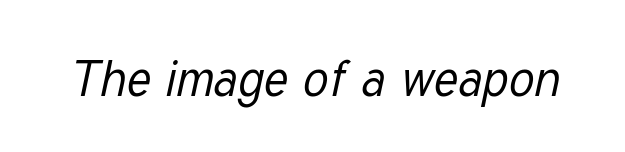
Unmarked baselines from the first word to the last. The font sits on the lighter half of the weight spectrum, regular included. A typesetter would mark this as italic. Default kerning and tracking; the words read as compact shapes.
